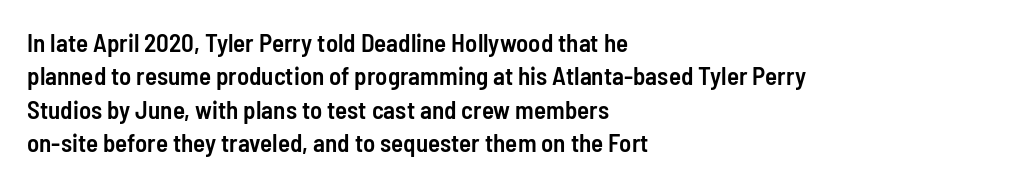
The glyphs have the mass of a demibold cut, below bold. The line-height multiplier appears to be the usual default. Any mark beneath the type? The region is blank. Layout note: lines flush left. Quick note: not italic, upright. The type is set solid horizontally, with unmodified tracking.
